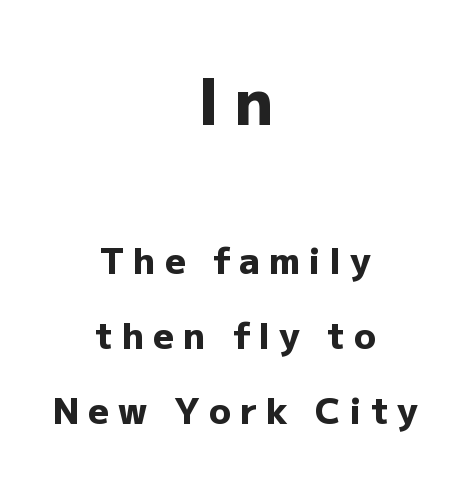
You'd pick this weight for a headline — it's a proper bold. The horizontal fit of the characters is loose and conspicuously gappy. Looks like regular typesetting: each glyph gets only the width it needs. The rendering shrinks the type as you move from the upper chunk to the lower.
